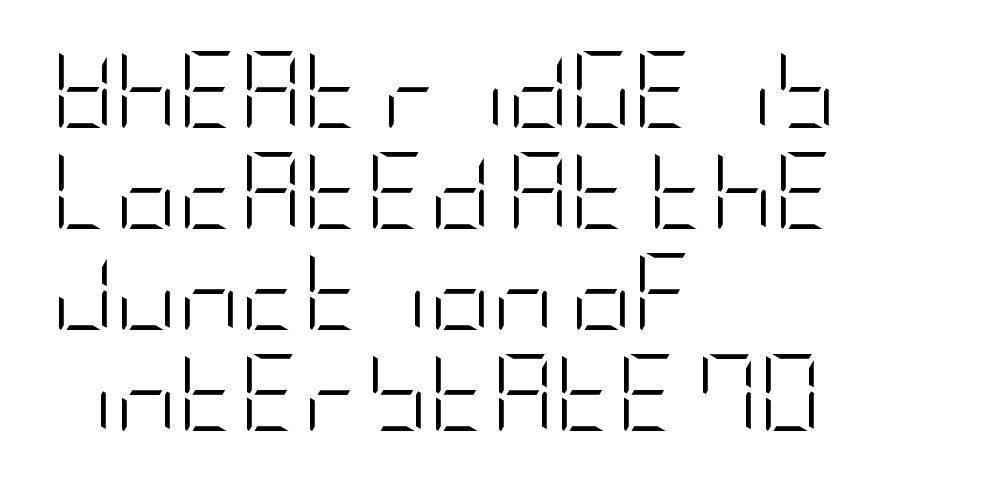
Q: Is the text bold? A: No.
Q: Is the text italic (slanted)? A: No, it is upright.
Q: Is the typeface a serif or a sans-serif typeface? A: Sans-serif.
Q: Is the text underlined? A: No.
Q: How is the paragraph aligned? A: Left-aligned.
Q: Is the spacing between letters normal or unusually wide? A: Normal.
Q: Is the spacing between lines tight, normal or loose? A: Normal.
Q: Width (condensed, normal, or wide)? A: Condensed.
Q: Stroke contrast? A: Low.
Q: x-height? A: Large.
